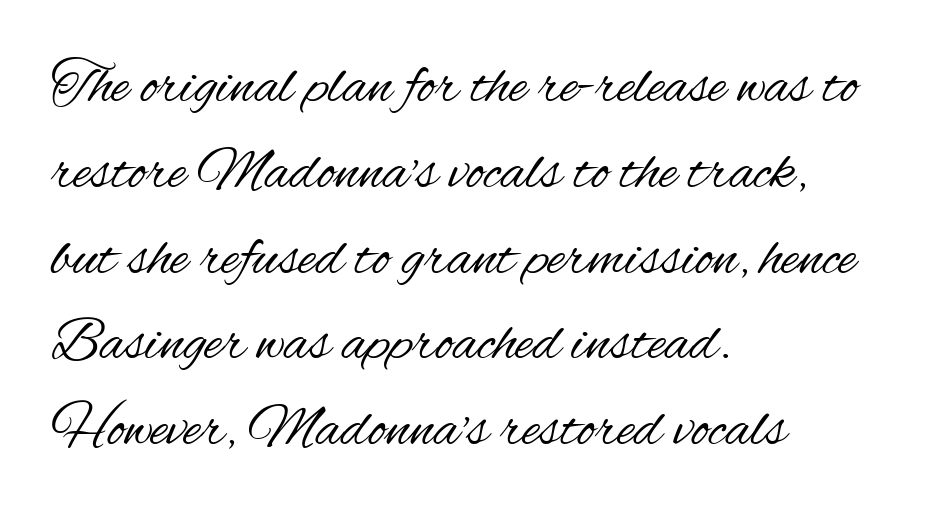
You can tell from the bare stems that sans-serif type was used. Vertically, the passage feels balanced, rows spaced as you'd expect. Spacing between characters is what you'd get straight out of the box. These lines are set flush left with a ragged right edge.
